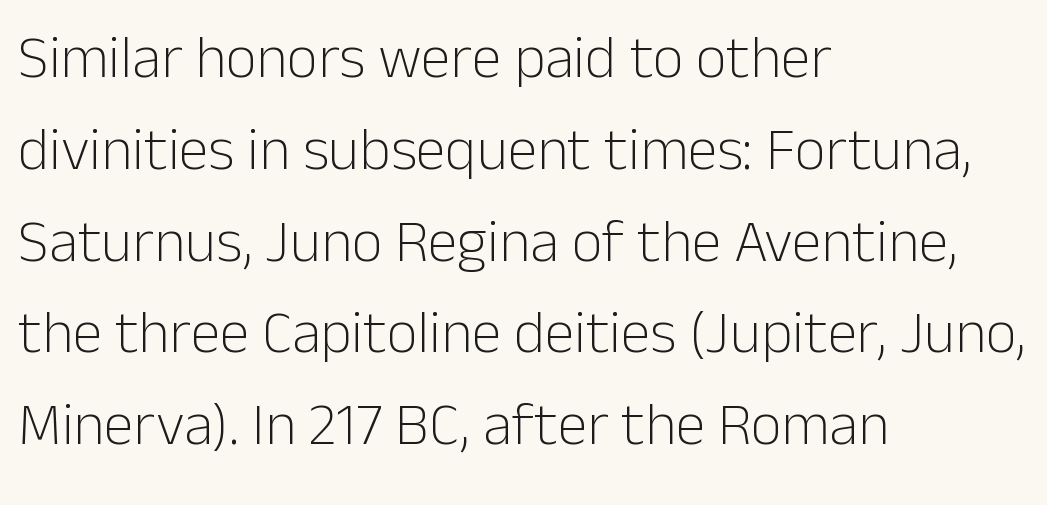
The image shows 60 px light sans-serif type, upright; set left-aligned, normal line spacing (1.53x), normal letter spacing, not underlined; low stroke contrast and a medium x-height.
